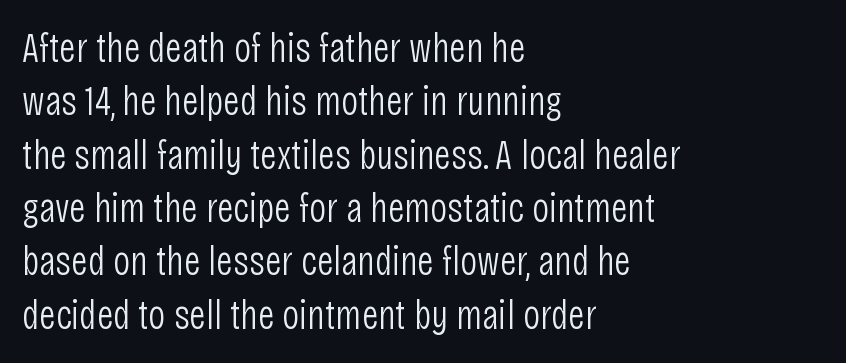
Q: Is the text bold? A: No.
Q: Is the text italic (slanted)? A: No, it is upright.
Q: Is the typeface a serif or a sans-serif typeface? A: Sans-serif.
Q: Is the text underlined? A: No.
Q: How is the paragraph aligned? A: Left-aligned.
Q: Is the spacing between letters normal or unusually wide? A: Normal.
Q: Is the spacing between lines tight, normal or loose? A: Normal.
Q: Width (condensed, normal, or wide)? A: Condensed.
Q: Stroke contrast? A: Low.
Q: x-height? A: Large.
Q: Monospaced? A: No.
